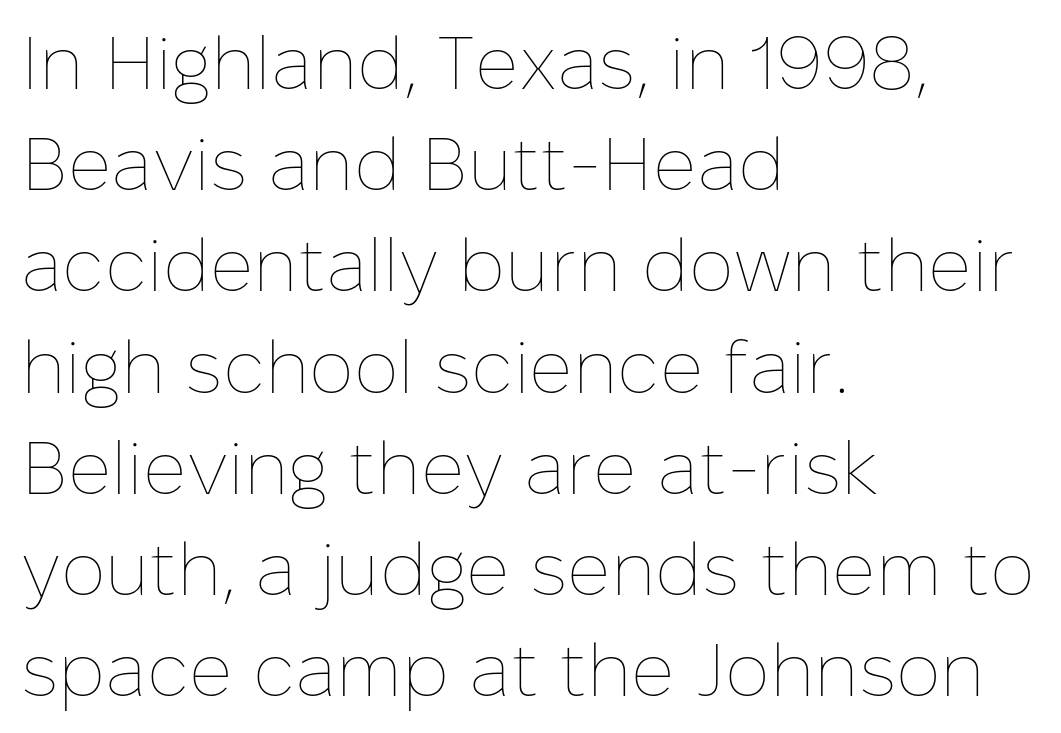
Spacing verdict: proportional, widths tailored to each character. The passage shown is not bold in any degree. Any mark beneath the type? The region is blank. The font's upright variant was chosen for this text. The line-height multiplier appears to be the usual default.
